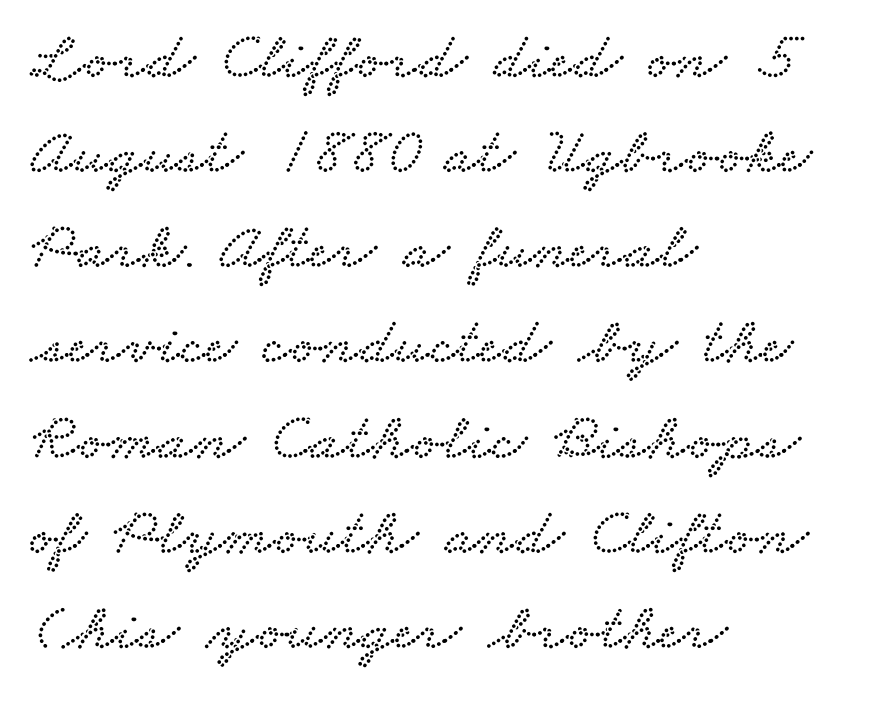
You could not count columns in this text — the font is proportionally spaced. Underlining? Definitely not there. A typesetter would call this leading conventional body-copy spacing. Nobody touched the tracking dial on this one. Where is the straight margin? On the left.
